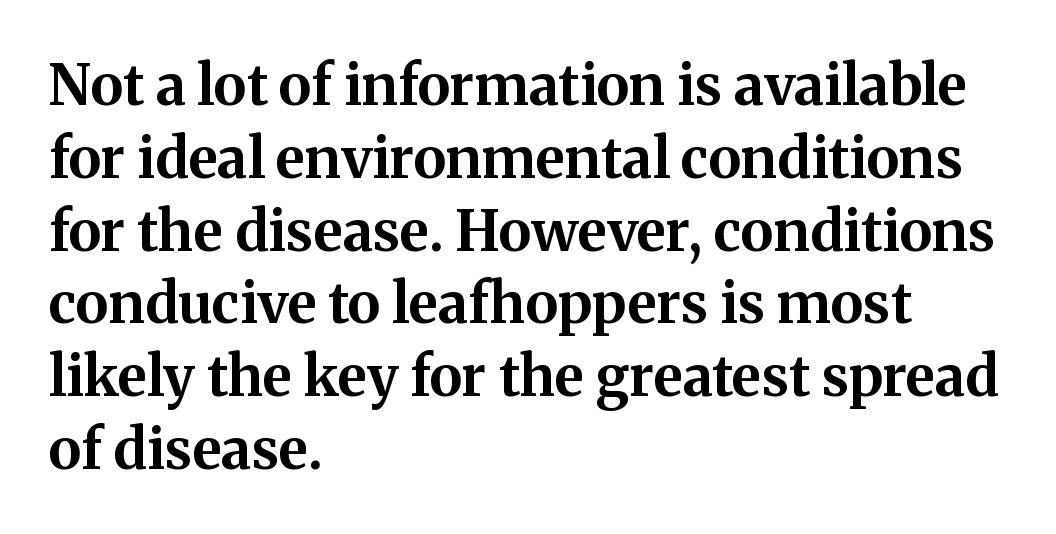
The image shows 56 px bold serif type, upright; set left-aligned, normal line spacing (1.3x), normal letter spacing, not underlined; medium stroke contrast and a medium x-height.
